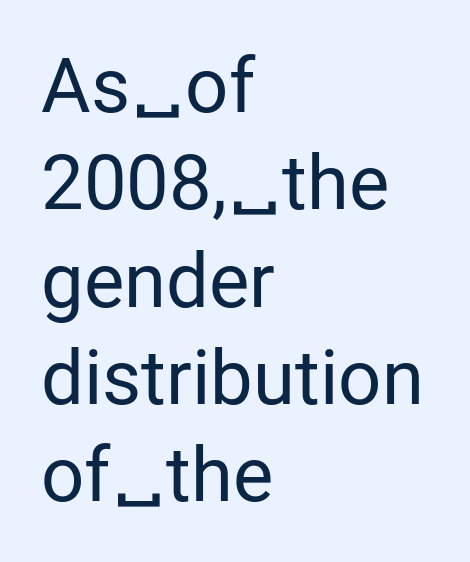
{"serif": "no", "italic": "no", "bold": "no", "weight": "regular", "width": "normal", "stroke_contrast": "low", "x_height": "medium", "monospaced": "no", "underline": "no", "align": "left", "line_spacing": "normal", "line_spacing_ratio": 1.28, "letter_spacing": "normal", "letter_spacing_em": 0.0, "glyph_px": 76}
